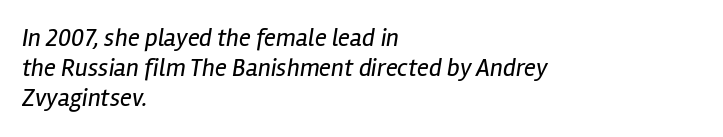
{"italic": "yes", "lean": "right", "slant_degrees": 12, "bold": "no", "underline": "no", "align": "left", "line_spacing_ratio": 1.21, "letter_spacing": "normal", "letter_spacing_em": 0.0, "glyph_px": 25}
